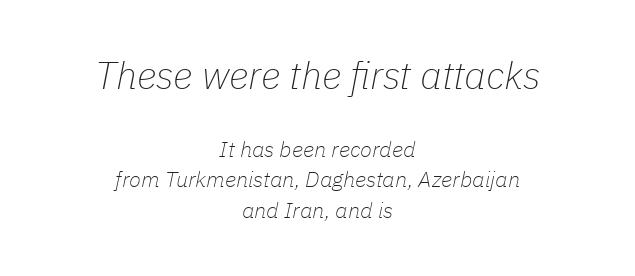
The image shows 38 px thin type, italic (leaning right); set centered, normal line spacing (1.4x), normal letter spacing, not underlined; the first (top) block is 1.73x larger; low stroke contrast and a medium x-height.
